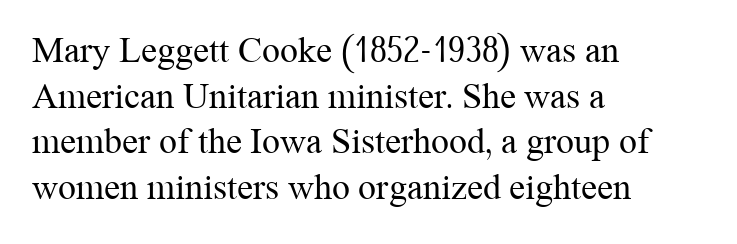
Q: Is the text bold? A: No.
Q: Is the text italic (slanted)? A: No, it is upright.
Q: Is the typeface a serif or a sans-serif typeface? A: Serif.
Q: Is the text underlined? A: No.
Q: How is the paragraph aligned? A: Left-aligned.
Q: Is the spacing between letters normal or unusually wide? A: Normal.
Q: Is the spacing between lines tight, normal or loose? A: Normal.
Q: Width (condensed, normal, or wide)? A: Normal.
Q: Stroke contrast? A: Medium.
Q: x-height? A: Medium.
Q: Monospaced? A: No.
